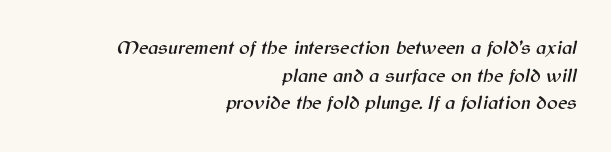
Compared with a flush-left layout, this one pins lines to the opposite, right side. This block has exactly the height ordinary leading produces. The passage shown is not underscored anywhere. The line texture is even and compact thanks to regular tracking. The font's italic variant was chosen for this text.
